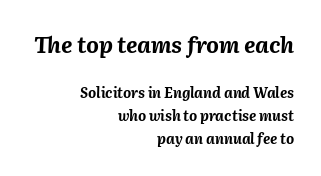
The image shows 22 px bold type, italic (leaning right); set right-aligned, normal line spacing (1.64x), normal letter spacing, not underlined; the first (top) block is 1.57x larger.
